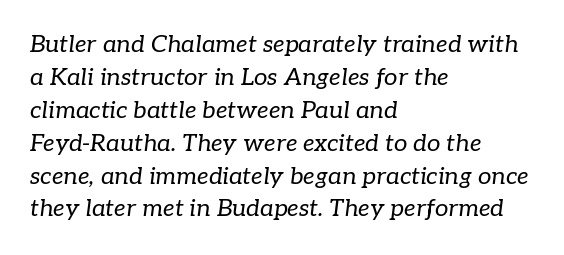
Is the letter spacing exaggerated? No — it looks like the ordinary default. Compared with ordinary roman type, these characters are visibly tilted. Heft: none added — not bold. If you drew a ruler down the left edge, every line would touch it. Check under the words: just untouched page.
